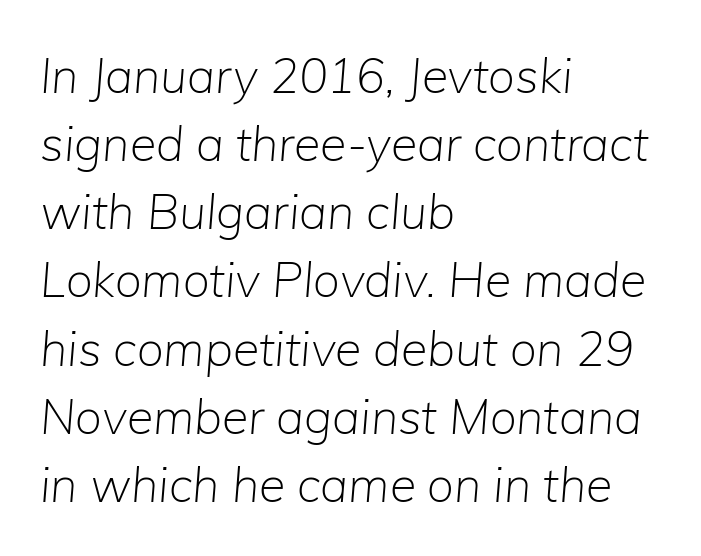
The image shows 48 px light type, italic (leaning right); set left-aligned, normal line spacing (1.42x), normal letter spacing, not underlined; low stroke contrast and a medium x-height.
